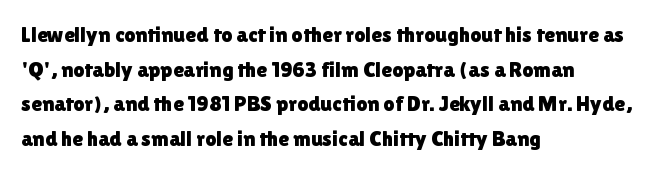
The setting favours the left margin, as ordinary paragraphs usually do. The letters stand straight up with perfectly vertical stems. Baseline-to-baseline distance is the conventional proportion of letter height. Beneath every word, the page is bare. Is the letter spacing exaggerated? No — it looks like the ordinary default.
